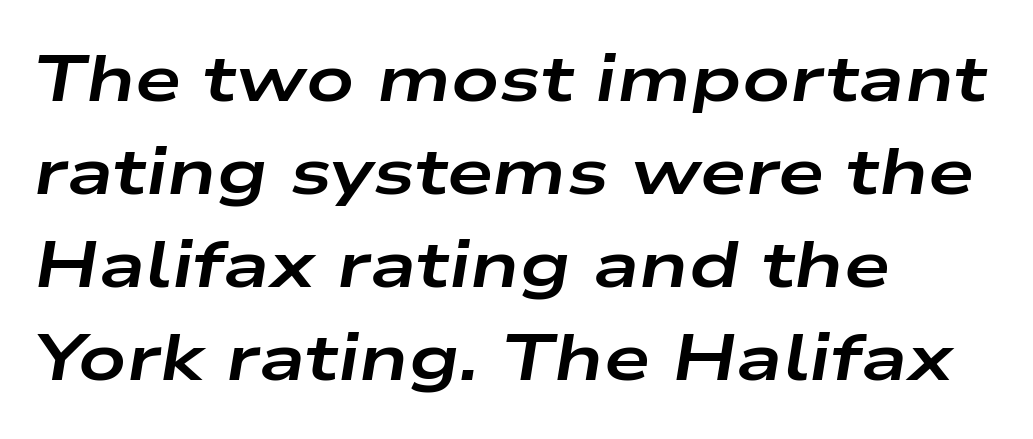
{"italic": "yes", "lean": "right", "slant_degrees": 9, "bold": "yes", "weight": "bold", "width": "wide", "stroke_contrast": "low", "x_height": "medium", "monospaced": "no", "underline": "no", "align": "left", "line_spacing": "normal", "line_spacing_ratio": 1.41, "letter_spacing": "normal", "letter_spacing_em": 0.0, "glyph_px": 66}
